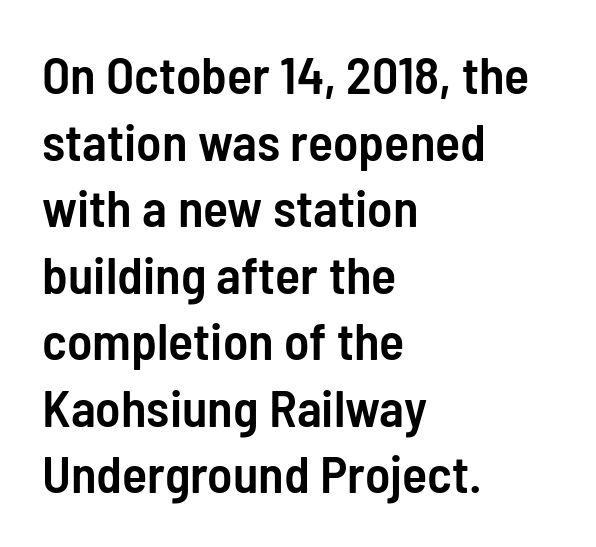
The image shows 52 px semibold, condensed sans-serif type, upright; set left-aligned, normal line spacing (1.28x), normal letter spacing, not underlined; low stroke contrast and a medium x-height.
